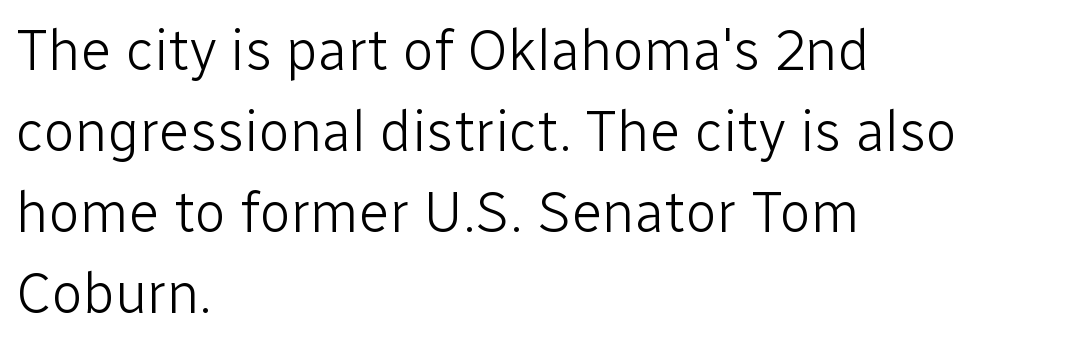
The passage shown is not bold in any degree. The passage shown is typeset with a sans-serif family. This sample keeps an unexceptional amount of space between lines. Italic? Not at all — the glyphs are vertical. You could not count columns in this text — the font is proportionally spaced.
